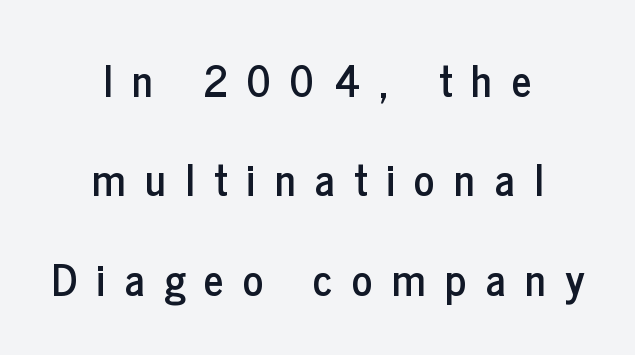
Regarding leading, the lines here are spaced well apart. Typographically, this falls in the sans-serif category. The type sits square on the baseline with zero lean. Do the characters align in a grid? No, the font is proportional.
